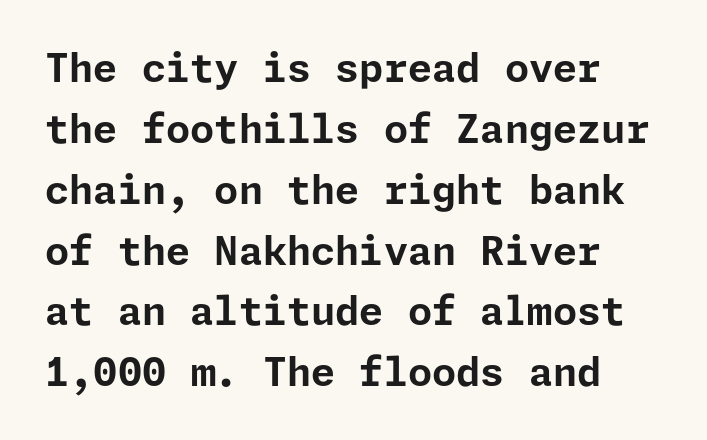
The image shows 39 px bold sans-serif type, upright; set normal line spacing (1.56x), normal letter spacing, not underlined; low stroke contrast and a medium x-height.
